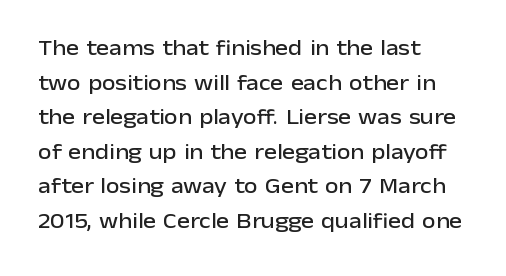
The setting favours the left margin, as ordinary paragraphs usually do. The letters stand straight up with perfectly vertical stems. Baseline-to-baseline distance is the conventional proportion of letter height. Beneath every word, the page is bare. Is the letter spacing exaggerated? No — it looks like the ordinary default.
